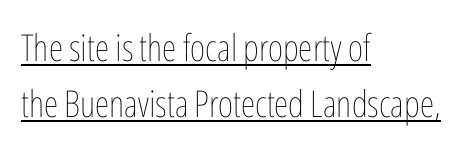
The image shows 37 px thin, condensed type, upright; set left-aligned, normal line spacing (1.51x), normal letter spacing, underlined; low stroke contrast and a medium x-height.
